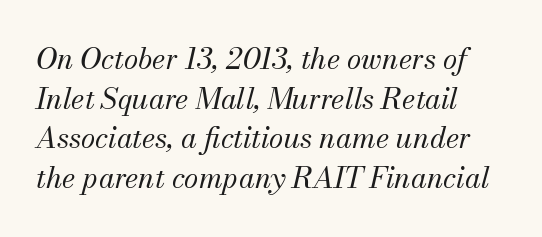
Each letter keeps its own natural width here, so spacing adapts to shape. The space beneath each line is pristine and unruled. Note: serifs present on the glyphs. Nothing unusual about the tracking: characters are spaced as the font intends.
